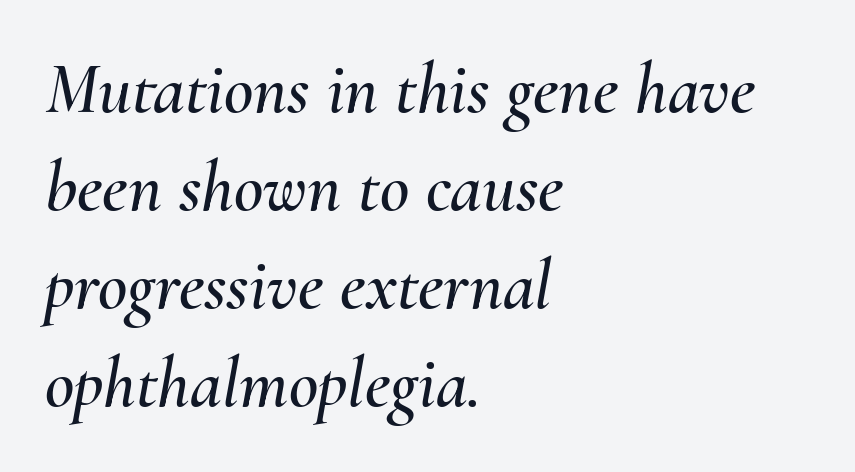
The paragraph has a hard left edge and a soft right edge. Spacing between characters is what you'd get straight out of the box. Posture: slanted. Each letter keeps its own natural width here, so spacing adapts to shape.
